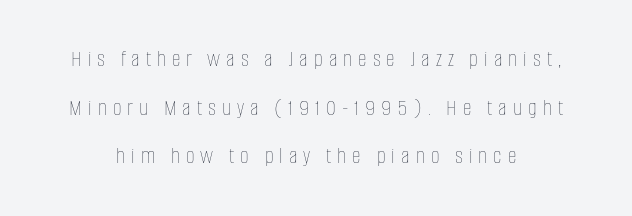
{"italic": "no", "bold": "no", "underline": "no", "line_spacing": "loose", "line_spacing_ratio": 2.03, "letter_spacing": "wide", "letter_spacing_em": 0.25, "glyph_px": 24}
